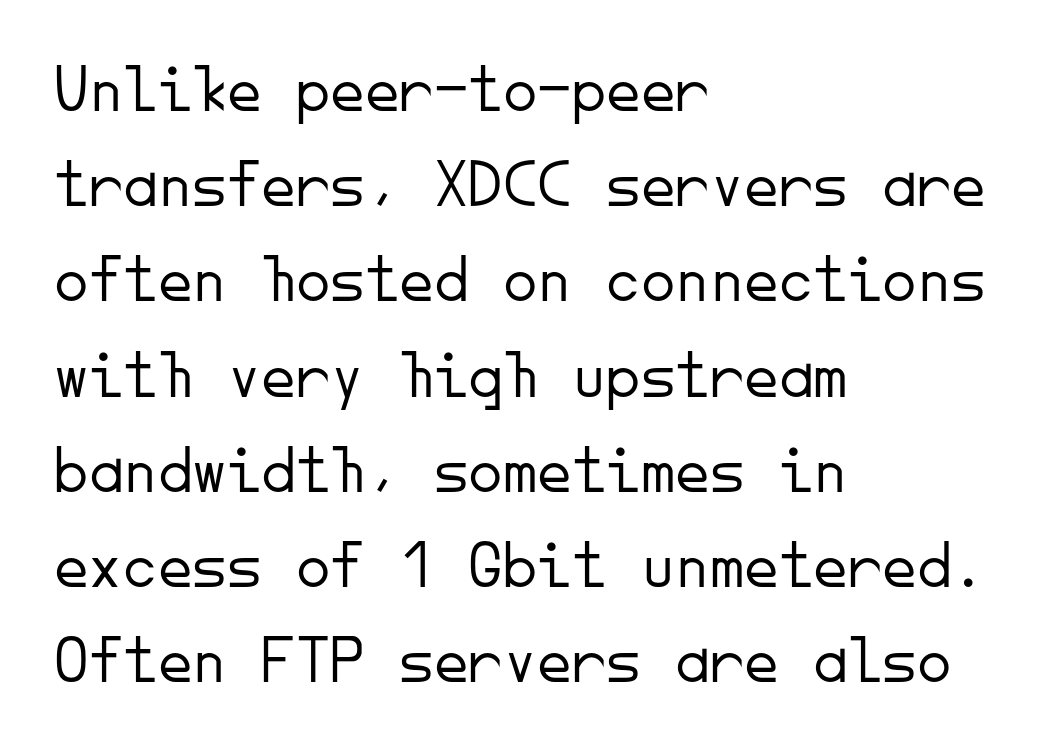
The image shows 69 px light sans-serif type, upright, monospaced; set left-aligned, normal line spacing (1.38x), normal letter spacing, not underlined; low stroke contrast and a small x-height.
